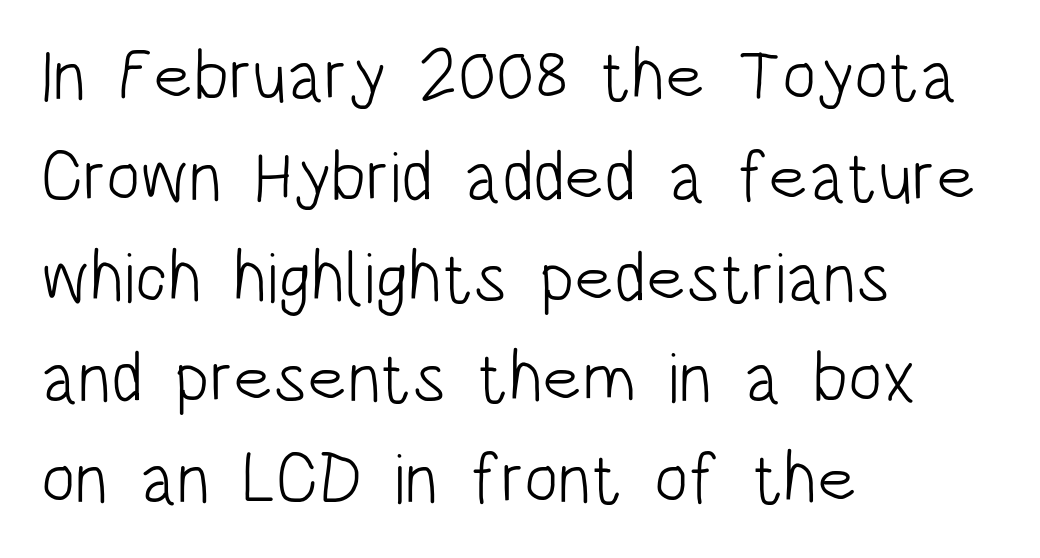
The image shows 71 px light, condensed sans-serif type, upright; set left-aligned, normal line spacing (1.42x), normal letter spacing, not underlined; low stroke contrast and a large x-height.
